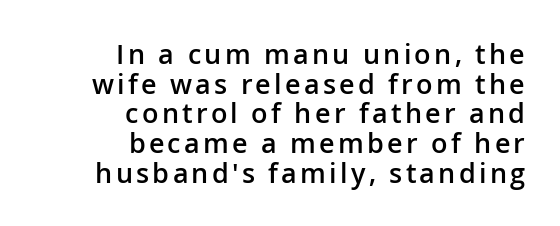
The lines are packed closely together with very little leading. Is the block centered? No — it sits flush against the right margin. The rendering uses a semibold face; strokes are thickened but not to full bold. Upright lettering throughout. Underline: absent.
